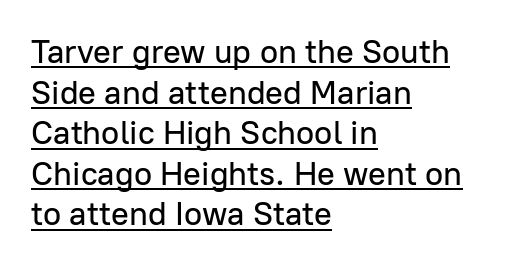
{"serif": "no", "italic": "no", "width": "normal", "stroke_contrast": "low", "x_height": "medium", "monospaced": "no", "underline": "yes", "align": "left", "line_spacing_ratio": 1.23, "letter_spacing": "normal", "letter_spacing_em": 0.0, "glyph_px": 33}
